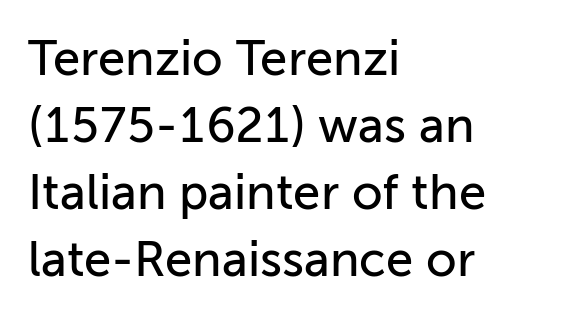
The image shows 49 px sans-serif type, upright; set left-aligned, normal line spacing (1.37x), normal letter spacing, not underlined; low stroke contrast and a medium x-height.
